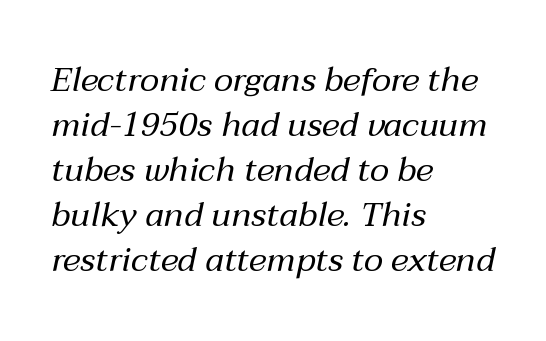
Q: Is the text bold? A: No.
Q: Is the text italic (slanted)? A: Yes, it leans right by about 12 degrees.
Q: Is the text underlined? A: No.
Q: How is the paragraph aligned? A: Left-aligned.
Q: Is the spacing between letters normal or unusually wide? A: Normal.
Q: Is the spacing between lines tight, normal or loose? A: Normal.
Q: Width (condensed, normal, or wide)? A: Normal.
Q: Stroke contrast? A: Medium.
Q: x-height? A: Medium.
Q: Monospaced? A: No.
